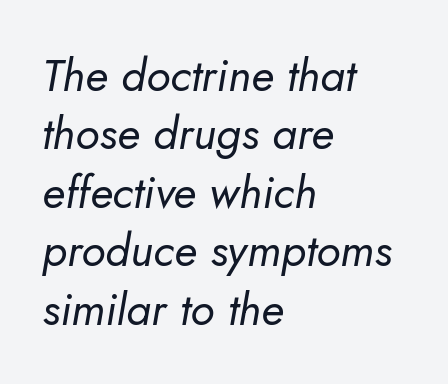
What stands out about the letter spacing? Nothing — it is the standard amount. Horizontally, the lines are justified to the leading edge only. The face used here is proportionally spaced, like ordinary book or web type. Leading: standard. Looking at the ascenders, they clearly lean. Underline: absent.
